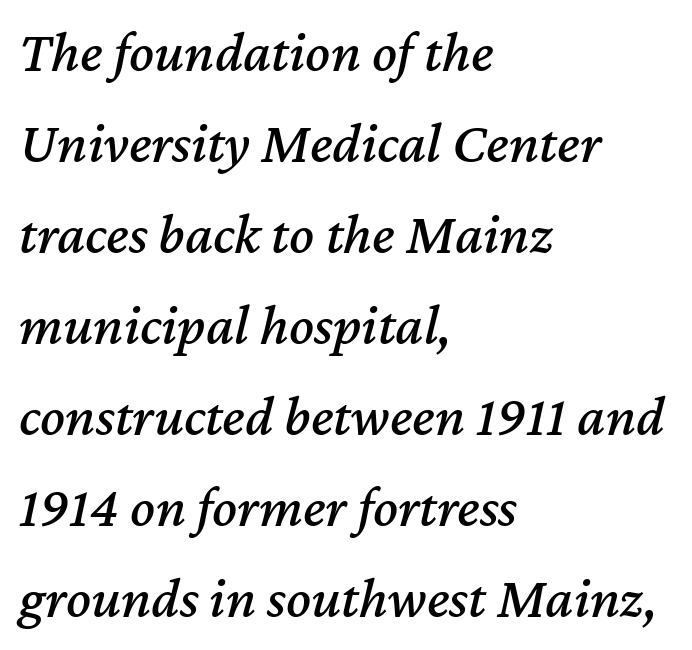
Q: Is the text italic (slanted)? A: Yes, it leans right by about 12 degrees.
Q: Is the text underlined? A: No.
Q: How is the paragraph aligned? A: Left-aligned.
Q: Is the spacing between letters normal or unusually wide? A: Normal.
Q: Is the spacing between lines tight, normal or loose? A: Normal.
Q: Width (condensed, normal, or wide)? A: Normal.
Q: Stroke contrast? A: Medium.
Q: x-height? A: Medium.
Q: Monospaced? A: No.
